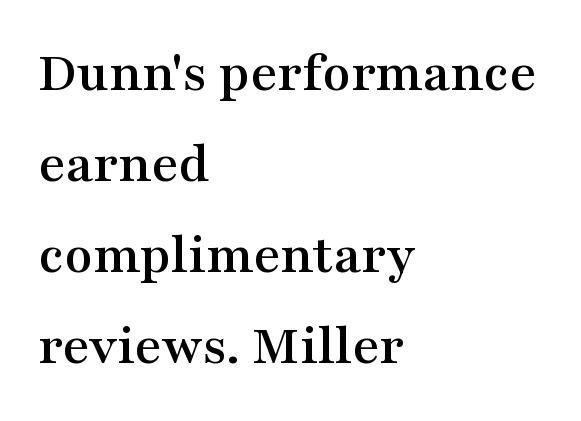
This is roman type, the default non-slanted kind. Alignment: flush left. A typesetter would call this zero additional tracking. These lines sit exactly where default settings would place them. Do the characters align in a grid? No, the font is proportional. Typographically, this falls in the serif category.
